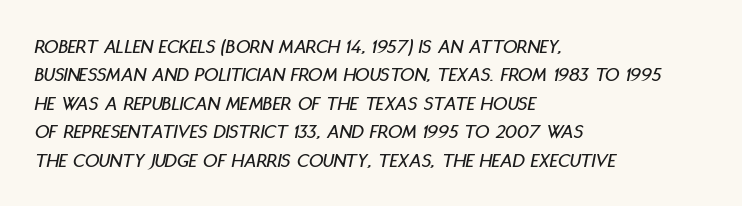
Q: Is the text italic (slanted)? A: Yes, it leans right by about 11 degrees.
Q: Is the text underlined? A: No.
Q: How is the paragraph aligned? A: Left-aligned.
Q: Is the spacing between letters normal or unusually wide? A: Normal.
Q: Is the spacing between lines tight, normal or loose? A: Normal.
